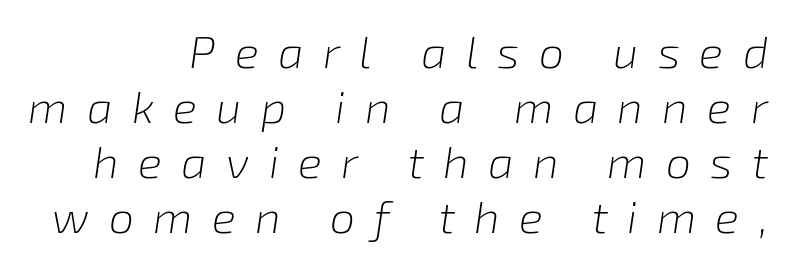
{"italic": "yes", "lean": "right", "slant_degrees": 8, "bold": "no", "weight": "light", "width": "normal", "stroke_contrast": "low", "x_height": "medium", "monospaced": "no", "underline": "no", "align": "right", "line_spacing_ratio": 1.22, "letter_spacing": "wide", "letter_spacing_em": 0.43, "glyph_px": 45}
